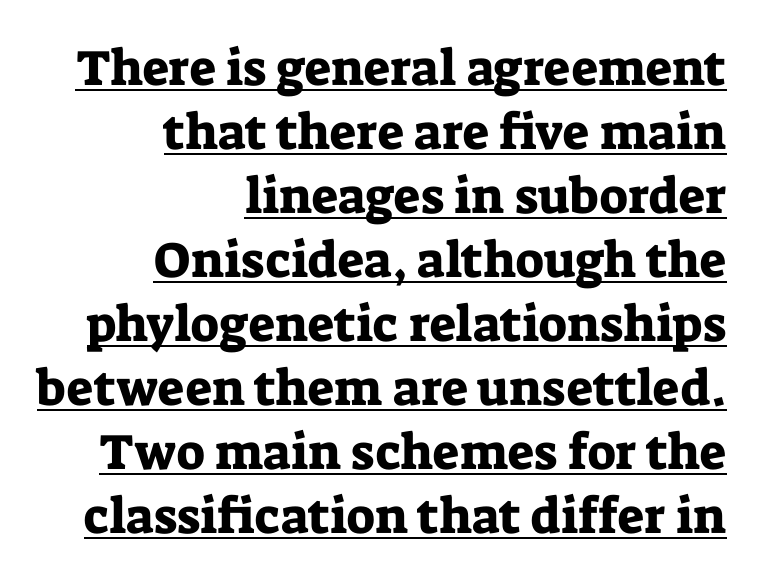
The image shows 50 px serif type, upright; set right-aligned, normal line spacing (1.28x), normal letter spacing, underlined; low stroke contrast and a medium x-height.
